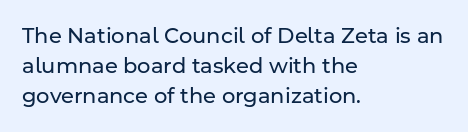
{"italic": "no", "bold": "no", "underline": "no", "align": "left", "line_spacing": "normal", "line_spacing_ratio": 1.43, "letter_spacing": "normal", "letter_spacing_em": 0.0, "glyph_px": 21}
